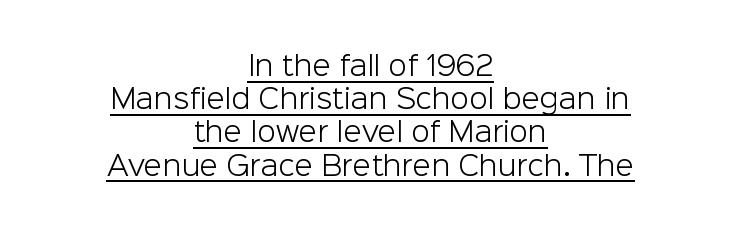
Check the space under the baseline: a stroke is drawn there. The horizontal fit of the characters is conventional and even. No italicization has been applied; the sample stays upright. Stems and bowls with no extra thickness — not bold.
